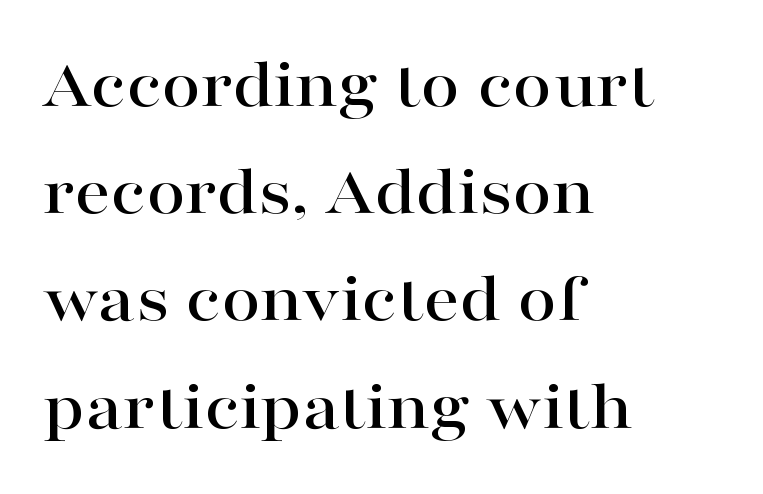
The image shows 71 px wide serif type, upright; set left-aligned, normal line spacing (1.51x), normal letter spacing, not underlined; high stroke contrast and a medium x-height.
